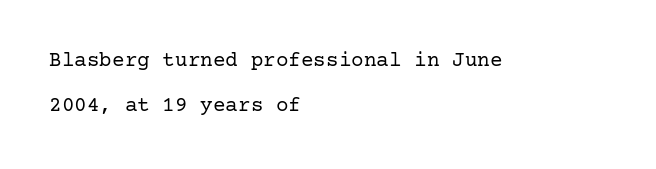
{"italic": "no", "bold": "no", "underline": "no", "align": "left", "line_spacing": "loose", "line_spacing_ratio": 2.15, "letter_spacing": "normal", "letter_spacing_em": 0.0, "glyph_px": 21}
